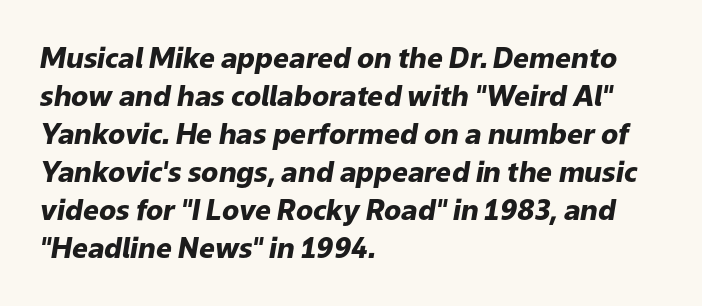
Check under the words: just untouched page. Inter-character spacing is left at the font's built-in metrics. The passage shown is emphatically bold. All the whitespace from short lines collects on the right. Do the characters align in a grid? No, the font is proportional. Leading matches the norm, producing a regular column.
